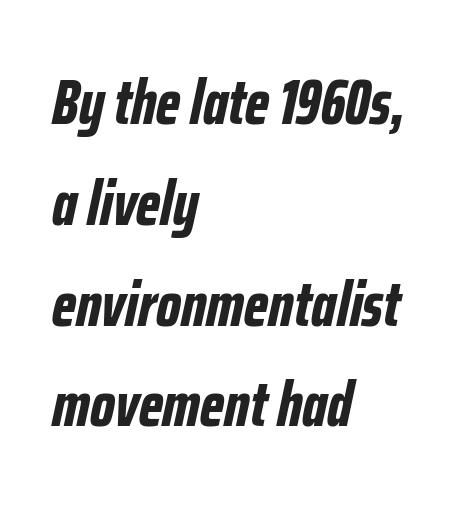
{"italic": "yes", "lean": "right", "slant_degrees": 12, "bold": "yes", "weight": "bold", "width": "condensed", "stroke_contrast": "low", "x_height": "medium", "monospaced": "no", "underline": "no", "align": "left", "line_spacing": "normal", "line_spacing_ratio": 1.6, "letter_spacing": "normal", "letter_spacing_em": 0.0, "glyph_px": 63}
